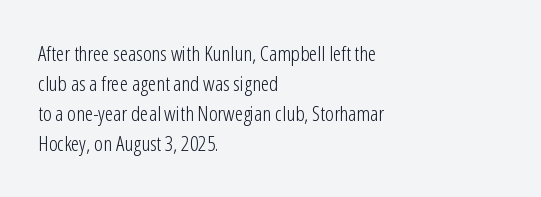
The image shows 21 px text type, upright; set left-aligned, normal line spacing (1.43x), normal letter spacing, not underlined.
